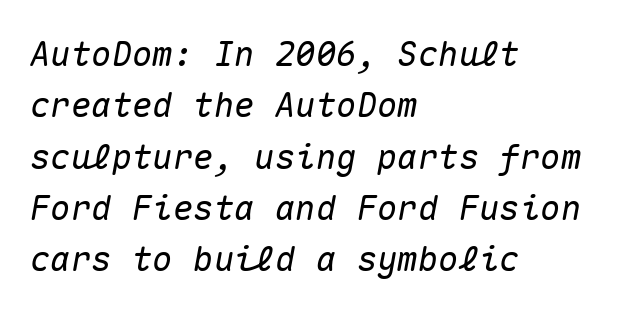
Q: Is the text italic (slanted)? A: Yes, it leans right by about 10 degrees.
Q: Is the text underlined? A: No.
Q: How is the paragraph aligned? A: Left-aligned.
Q: Is the spacing between letters normal or unusually wide? A: Normal.
Q: Is the spacing between lines tight, normal or loose? A: Normal.
Q: Width (condensed, normal, or wide)? A: Normal.
Q: Stroke contrast? A: Medium.
Q: x-height? A: Medium.
Q: Monospaced? A: Yes.
